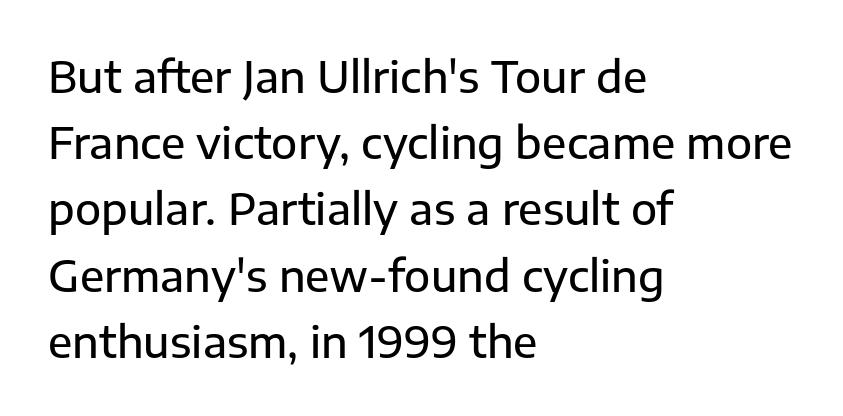
Decoration check: the copy has no underline. Looks like regular typesetting: each glyph gets only the width it needs. The typesetter chose a ragged-right arrangement here. This sample keeps an unexceptional amount of space between lines.
